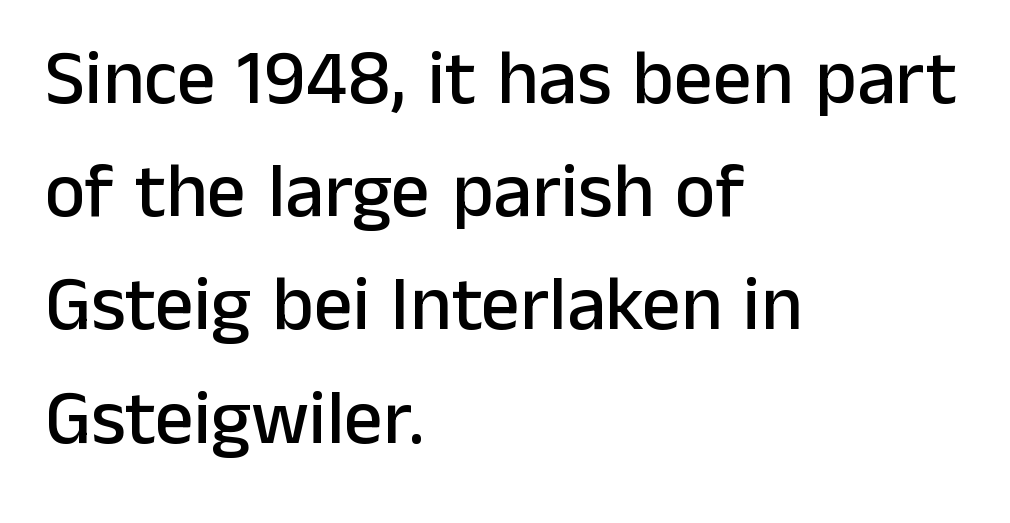
Q: Is the text italic (slanted)? A: No, it is upright.
Q: Is the typeface a serif or a sans-serif typeface? A: Sans-serif.
Q: Is the text underlined? A: No.
Q: How is the paragraph aligned? A: Left-aligned.
Q: Is the spacing between letters normal or unusually wide? A: Normal.
Q: Is the spacing between lines tight, normal or loose? A: Normal.
Q: Width (condensed, normal, or wide)? A: Normal.
Q: Stroke contrast? A: Low.
Q: x-height? A: Medium.
Q: Monospaced? A: No.
